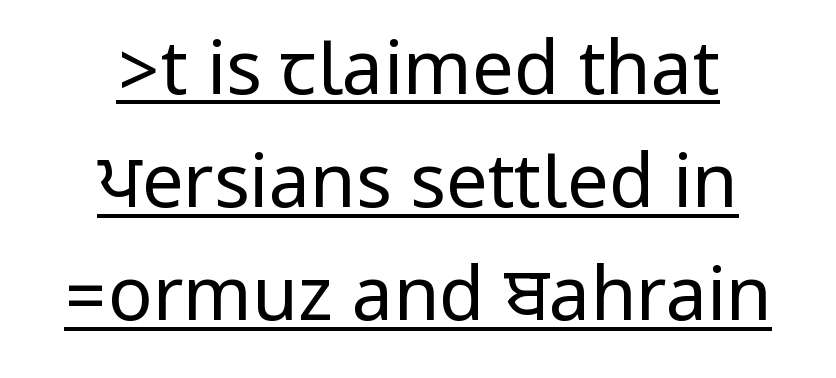
The image shows 74 px regular-weight, condensed sans-serif type, upright; set centered, normal line spacing (1.53x), normal letter spacing, underlined; low stroke contrast.
